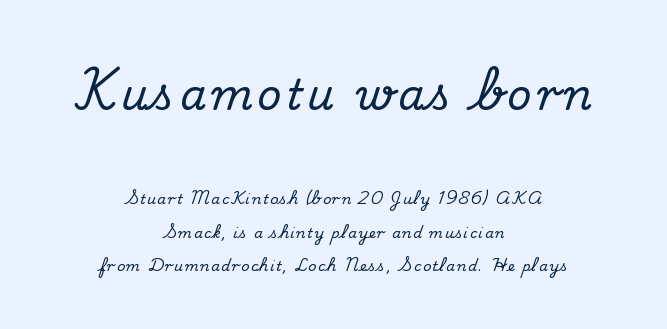
{"serif": "yes", "width": "normal", "stroke_contrast": "medium", "x_height": "small", "monospaced": "no", "underline": "no", "align": "center", "line_spacing": "loose", "line_spacing_ratio": 2.41, "larger_block": "first", "size_ratio": 3.0, "glyph_px": 42}
